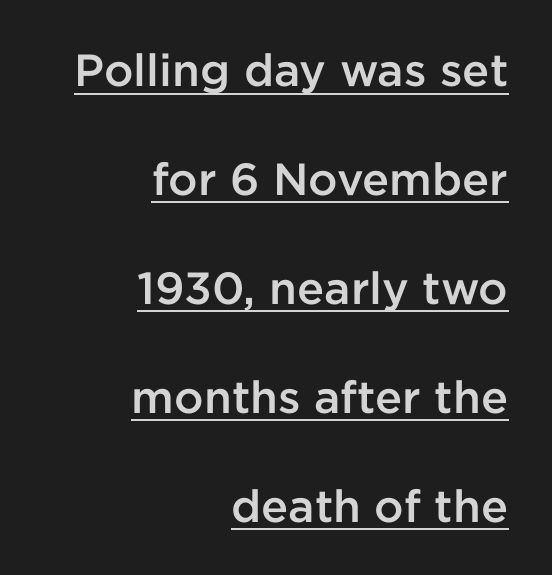
Tracking value appears to be zero — textbook default spacing. When letters stand straight like this, we call the style roman or upright. A bit beefed up — I'd call it semibold rather than bold. Honestly, the rows look like they've been pulled way apart.
